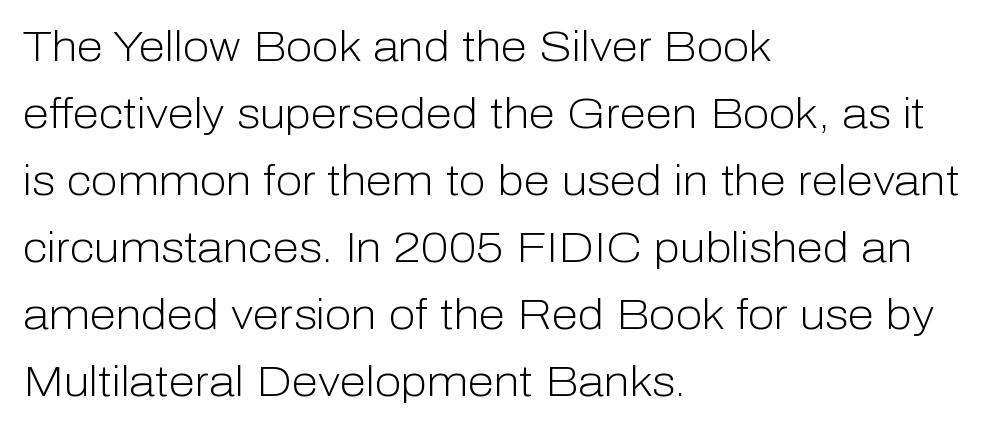
The image shows 43 px light sans-serif type, upright; set left-aligned, normal line spacing (1.56x), normal letter spacing, not underlined; low stroke contrast and a medium x-height.
